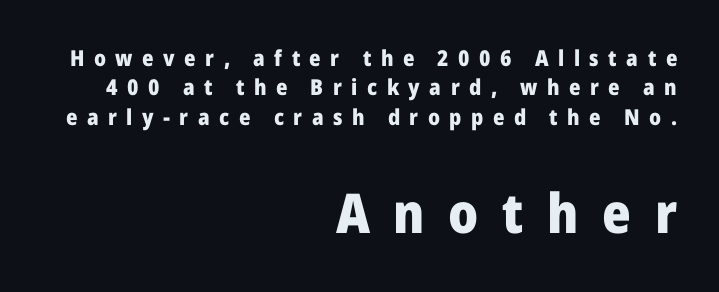
Posture: straight, roman, zero tilt. A typesetter would call this proportional, since set widths differ per character. The paragraph has a hard right edge and a soft left edge. Font category for this specimen: sans-serif. The face used here has the dense, thick strokes of a bold. Compared with typical paragraphs, the rows here are spaced about the same.
